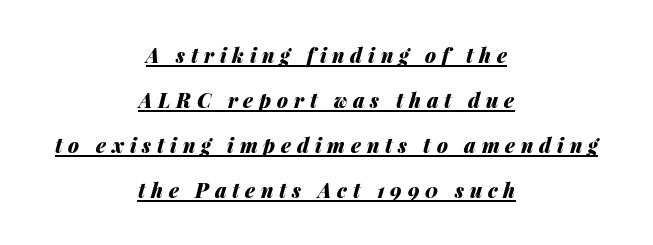
The image shows 20 px bold type, italic (leaning right); set centered, loose line spacing (2.25x), unusually wide letter spacing (+0.29 em), underlined.
